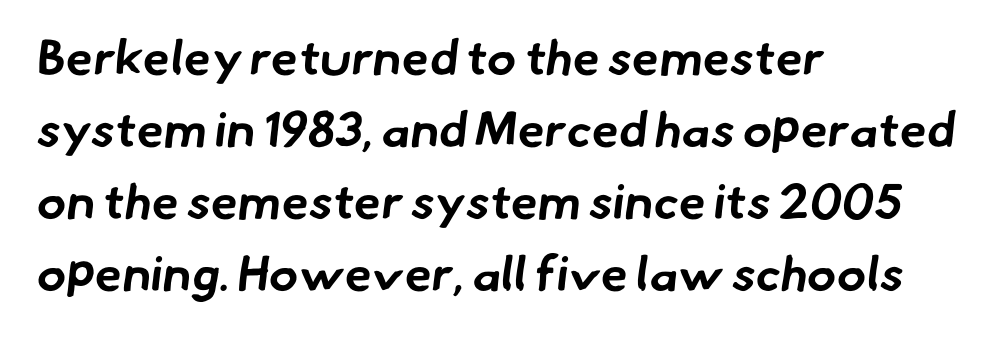
Q: Is the text bold? A: Yes.
Q: Is the typeface a serif or a sans-serif typeface? A: Sans-serif.
Q: Is the text underlined? A: No.
Q: How is the paragraph aligned? A: Left-aligned.
Q: Is the spacing between letters normal or unusually wide? A: Normal.
Q: Is the spacing between lines tight, normal or loose? A: Normal.
Q: Width (condensed, normal, or wide)? A: Normal.
Q: Stroke contrast? A: Low.
Q: x-height? A: Small.
Q: Monospaced? A: No.
